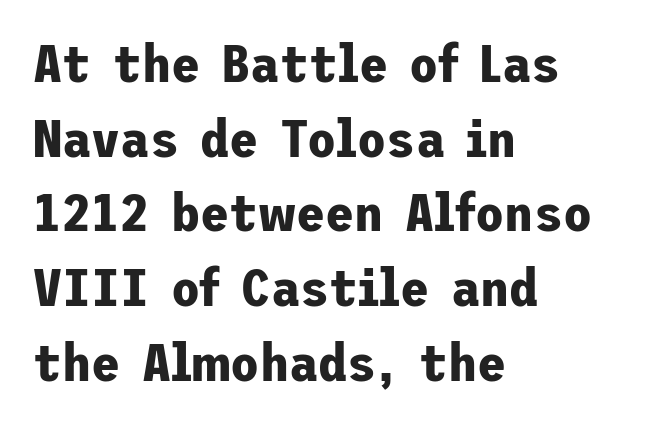
{"serif": "no", "italic": "no", "bold": "yes", "weight": "bold", "width": "normal", "stroke_contrast": "low", "x_height": "medium", "underline": "no", "align": "left", "line_spacing": "normal", "line_spacing_ratio": 1.41, "letter_spacing": "normal", "letter_spacing_em": 0.0, "glyph_px": 53}
